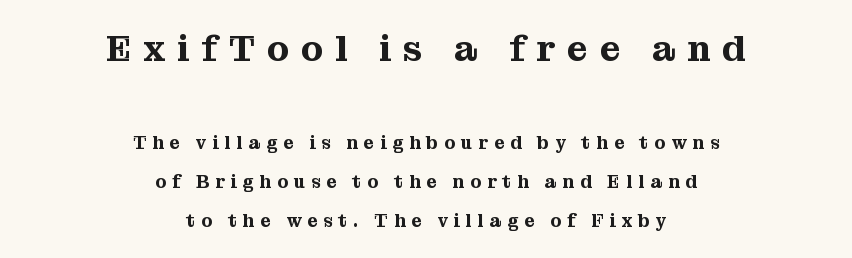
Q: Is the text italic (slanted)? A: No, it is upright.
Q: Is the typeface a serif or a sans-serif typeface? A: Serif.
Q: Is the text underlined? A: No.
Q: How is the paragraph aligned? A: Centered.
Q: Is the spacing between letters normal or unusually wide? A: Unusually wide.
Q: Is the spacing between lines tight, normal or loose? A: Loose.
Q: Which block of text is set in a larger size, the first (top) or the second (bottom)? A: The first (top) one.
Q: Width (condensed, normal, or wide)? A: Normal.
Q: Stroke contrast? A: Medium.
Q: x-height? A: Medium.
Q: Monospaced? A: No.
